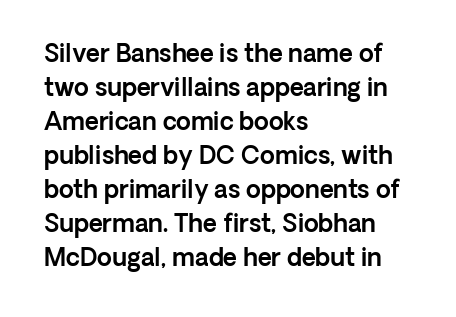
Q: Is the text italic (slanted)? A: No, it is upright.
Q: Is the text underlined? A: No.
Q: How is the paragraph aligned? A: Left-aligned.
Q: Is the spacing between letters normal or unusually wide? A: Normal.
Q: Is the spacing between lines tight, normal or loose? A: Normal.
